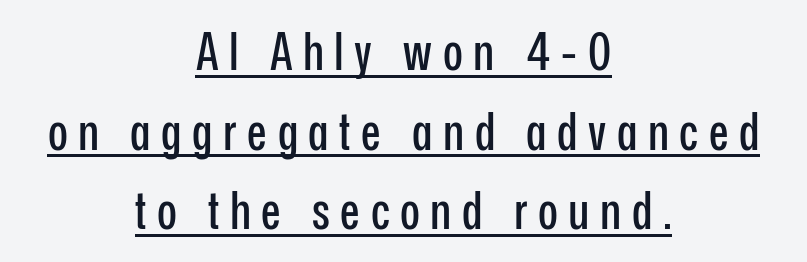
Caption: lettering with a line underneath. In terms of leading, this rendering sits right in the middle. Does the type have serifs? No, each stem ends abruptly. Each word looks stretched out because of the extra space between its letters. Does the copy run flush right? No — it is centered line by line.
